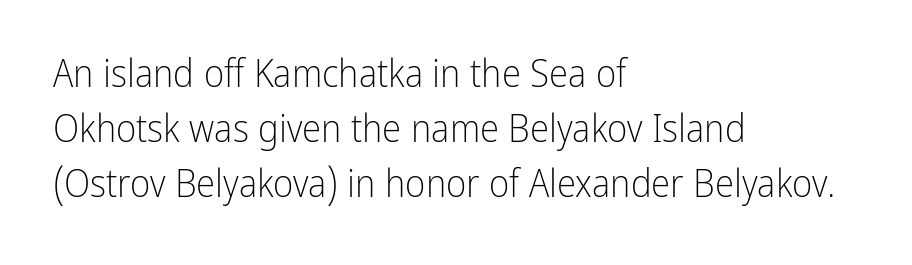
Think standard paragraph weight, or any step lighter than that. Each line starts at the same left margin while the right side varies. This sample uses an upright cut, with every glyph sitting square on the baseline. The baseline area is clear.
